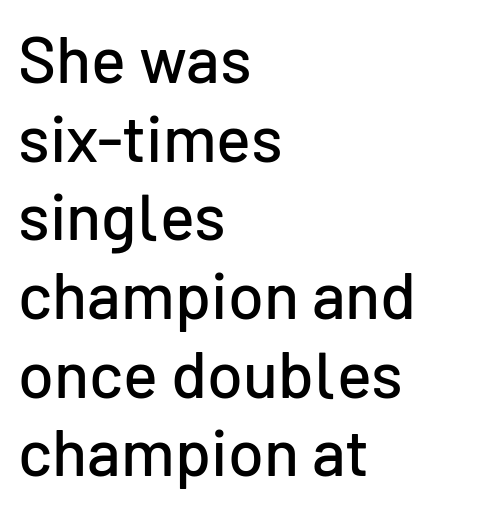
Q: Is the text italic (slanted)? A: No, it is upright.
Q: Is the typeface a serif or a sans-serif typeface? A: Sans-serif.
Q: Is the text underlined? A: No.
Q: How is the paragraph aligned? A: Left-aligned.
Q: Is the spacing between letters normal or unusually wide? A: Normal.
Q: Width (condensed, normal, or wide)? A: Normal.
Q: Stroke contrast? A: Low.
Q: x-height? A: Medium.
Q: Monospaced? A: No.
